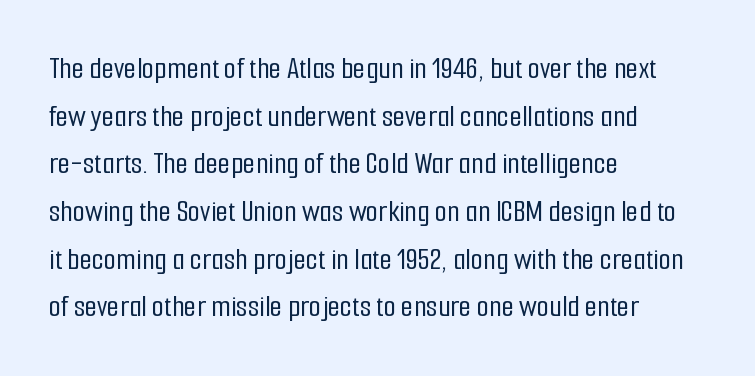
The image shows 32 px condensed sans-serif type, upright; set left-aligned, normal line spacing (1.49x), normal letter spacing, not underlined; low stroke contrast and a medium x-height.
